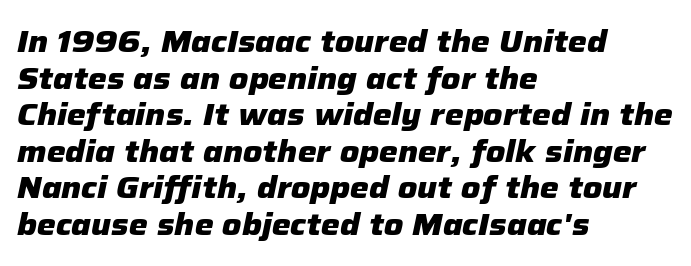
Q: Is the text bold? A: Yes.
Q: Is the text italic (slanted)? A: Yes, it leans right by about 12 degrees.
Q: Is the text underlined? A: No.
Q: How is the paragraph aligned? A: Left-aligned.
Q: Is the spacing between letters normal or unusually wide? A: Normal.
Q: Width (condensed, normal, or wide)? A: Normal.
Q: Stroke contrast? A: Low.
Q: x-height? A: Medium.
Q: Monospaced? A: No.
